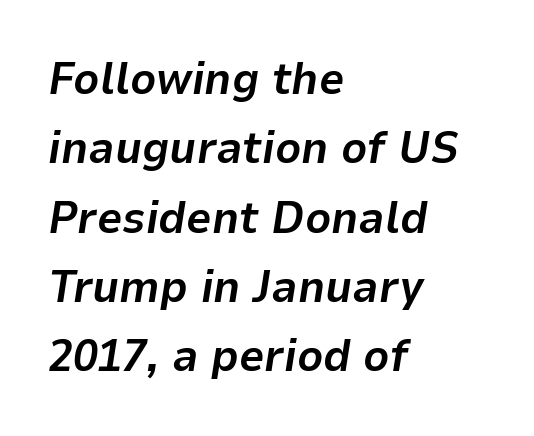
Quick note: italic. There is no visible air inserted between adjacent glyphs. Typesetter's note: full bold, strokes at maximum text heaviness. These lines are rendered in a variable-pitch font. Each line starts at the same left margin while the right side varies.
